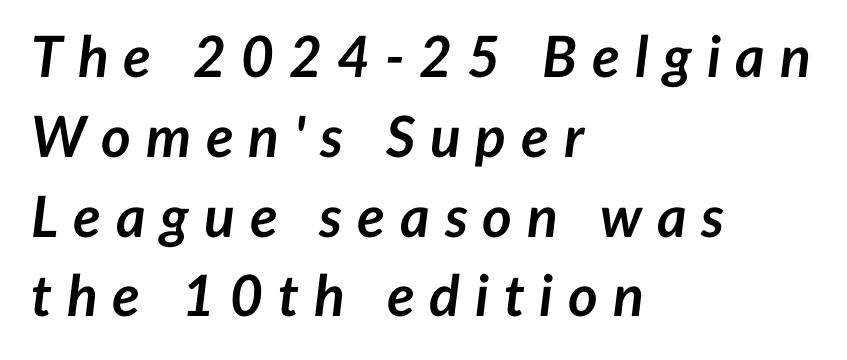
The image shows 57 px semibold type, italic (leaning right); set left-aligned, normal line spacing (1.4x), unusually wide letter spacing (+0.26 em), not underlined; low stroke contrast and a medium x-height.
